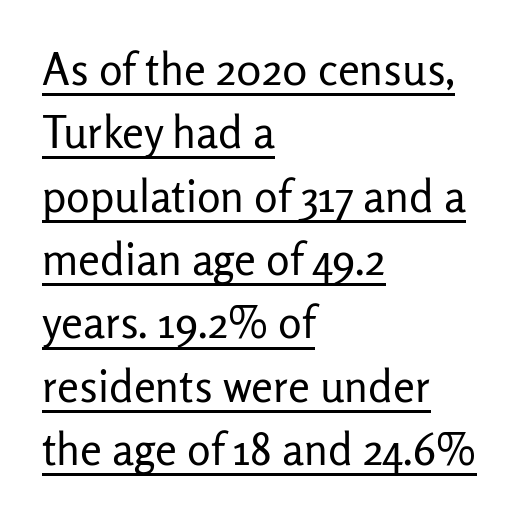
{"serif": "no", "italic": "no", "bold": "no", "weight": "regular", "width": "normal", "stroke_contrast": "low", "x_height": "medium", "monospaced": "no", "underline": "yes", "align": "left", "line_spacing": "normal", "line_spacing_ratio": 1.44, "letter_spacing": "normal", "letter_spacing_em": 0.0, "glyph_px": 44}
